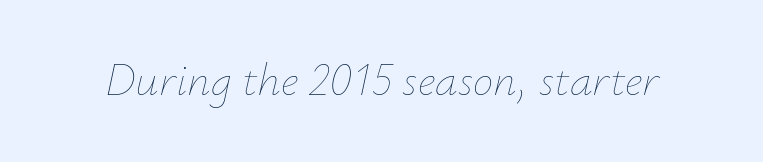
The image shows 46 px thin type, italic (leaning right); set normal letter spacing, not underlined; low stroke contrast and a small x-height.
